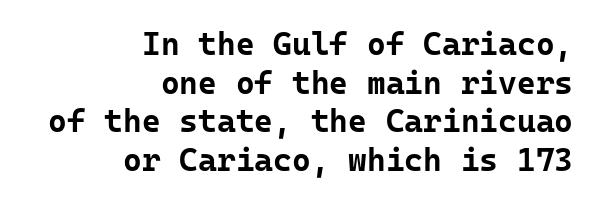
The rendering uses typewriter-style spacing with identical character cells. Letter spacing: default. Type without underlining. Font category for this specimen: sans-serif. A full-strength bold gives these letters their thick strokes. The setting favours the right margin, as signatures and pull-quotes sometimes do.
